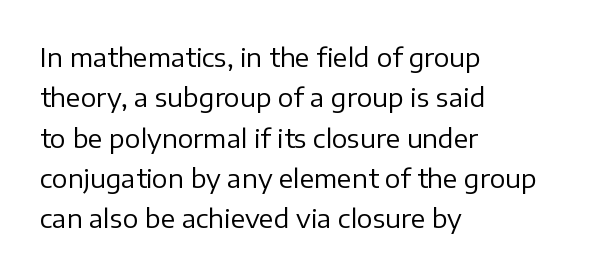
Check the space under the baseline: it is left empty. The type sits square on the baseline with zero lean. Line spacing here is normal. Casual observation: everything's shoved over to the left. Honestly, the letter spacing is just normal — you wouldn't notice it.
